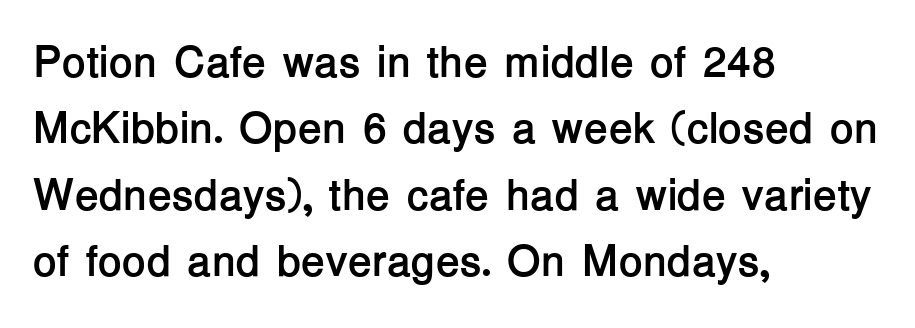
Q: Is the text bold? A: Yes.
Q: Is the text italic (slanted)? A: No, it is upright.
Q: Is the typeface a serif or a sans-serif typeface? A: Sans-serif.
Q: Is the text underlined? A: No.
Q: How is the paragraph aligned? A: Left-aligned.
Q: Is the spacing between letters normal or unusually wide? A: Normal.
Q: Is the spacing between lines tight, normal or loose? A: Normal.
Q: Width (condensed, normal, or wide)? A: Normal.
Q: Stroke contrast? A: Low.
Q: x-height? A: Medium.
Q: Monospaced? A: No.
